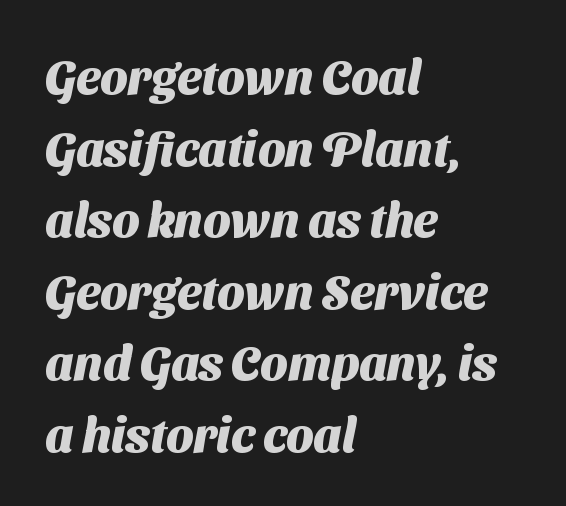
The image shows 48 px heavy sans-serif type; set left-aligned, normal line spacing (1.49x), normal letter spacing, not underlined; medium stroke contrast and a medium x-height.
